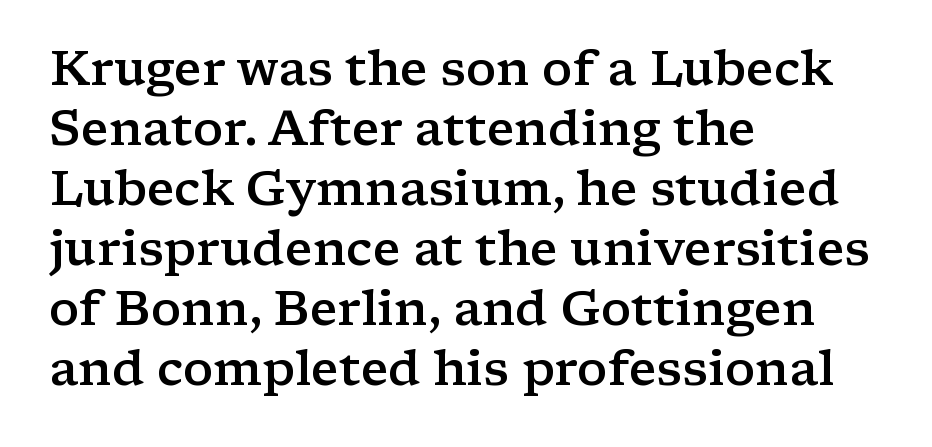
Q: Is the text bold? A: Semi-bold.
Q: Is the text italic (slanted)? A: No, it is upright.
Q: Is the typeface a serif or a sans-serif typeface? A: Serif.
Q: Is the text underlined? A: No.
Q: How is the paragraph aligned? A: Left-aligned.
Q: Is the spacing between letters normal or unusually wide? A: Normal.
Q: Is the spacing between lines tight, normal or loose? A: Normal.
Q: Width (condensed, normal, or wide)? A: Wide.
Q: Stroke contrast? A: Low.
Q: x-height? A: Medium.
Q: Monospaced? A: No.
